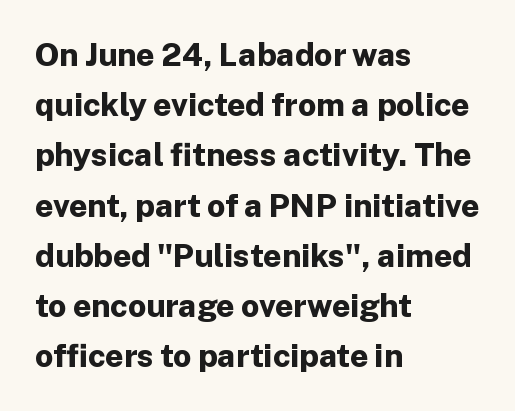
Q: Is the text bold? A: Yes.
Q: Is the text italic (slanted)? A: No, it is upright.
Q: Is the typeface a serif or a sans-serif typeface? A: Sans-serif.
Q: Is the text underlined? A: No.
Q: How is the paragraph aligned? A: Left-aligned.
Q: Is the spacing between letters normal or unusually wide? A: Normal.
Q: Is the spacing between lines tight, normal or loose? A: Normal.
Q: Width (condensed, normal, or wide)? A: Normal.
Q: Stroke contrast? A: Low.
Q: x-height? A: Medium.
Q: Monospaced? A: No.
